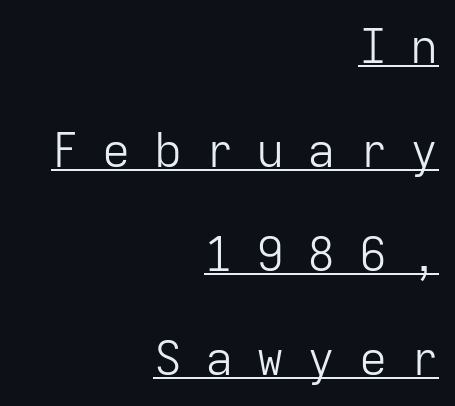
The image shows 47 px light sans-serif type, upright, monospaced; set right-aligned, loose line spacing (2.21x), unusually wide letter spacing (+0.49 em), underlined; low stroke contrast and a medium x-height.
